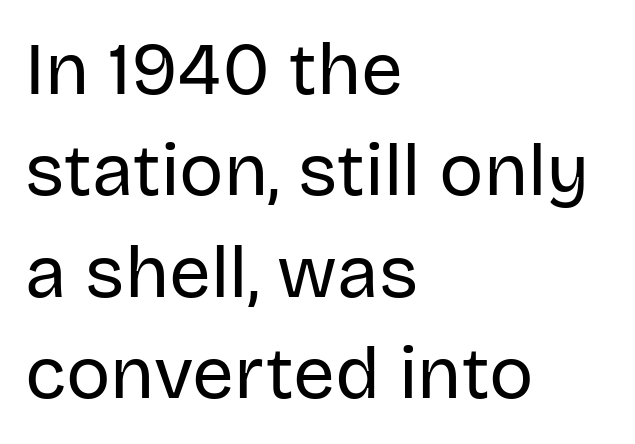
{"serif": "no", "italic": "no", "bold": "no", "weight": "regular", "width": "normal", "stroke_contrast": "low", "x_height": "large", "monospaced": "no", "underline": "no", "align": "left", "line_spacing": "normal", "line_spacing_ratio": 1.37, "letter_spacing": "normal", "letter_spacing_em": 0.0, "glyph_px": 74}
